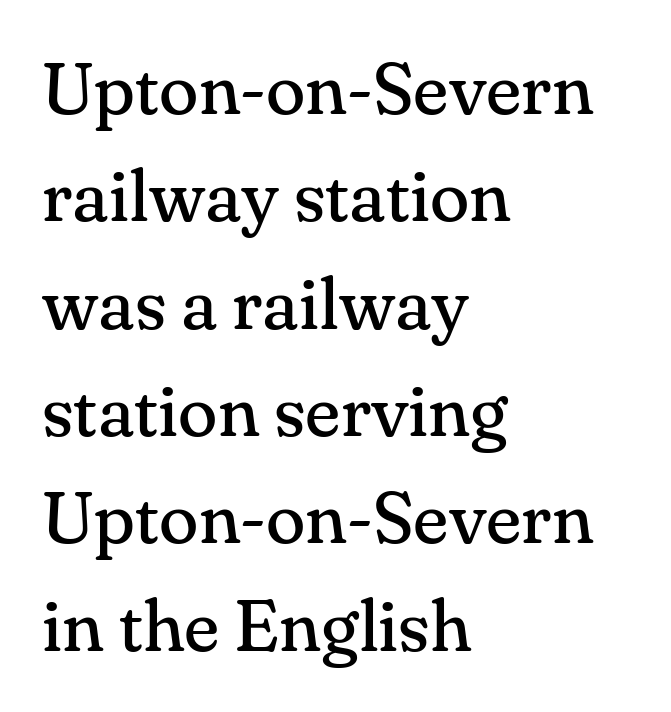
The image shows 73 px regular-weight serif type, upright; set left-aligned, normal line spacing (1.47x), normal letter spacing, not underlined; medium stroke contrast and a small x-height.
